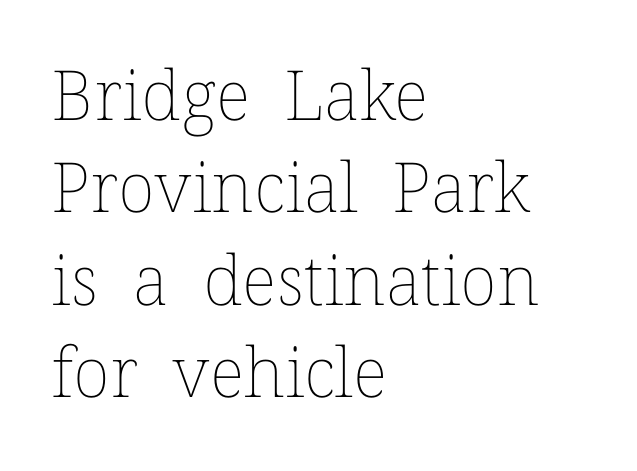
{"italic": "no", "bold": "no", "weight": "thin", "width": "normal", "stroke_contrast": "low", "x_height": "medium", "monospaced": "no", "underline": "no", "align": "left", "line_spacing": "normal", "line_spacing_ratio": 1.34, "letter_spacing": "normal", "letter_spacing_em": 0.0, "glyph_px": 69}
